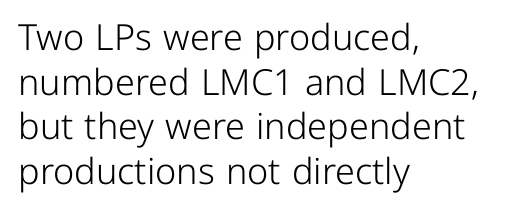
Q: Is the text bold? A: No.
Q: Is the text italic (slanted)? A: No, it is upright.
Q: Is the typeface a serif or a sans-serif typeface? A: Sans-serif.
Q: Is the text underlined? A: No.
Q: How is the paragraph aligned? A: Left-aligned.
Q: Is the spacing between letters normal or unusually wide? A: Normal.
Q: Width (condensed, normal, or wide)? A: Normal.
Q: Stroke contrast? A: Low.
Q: x-height? A: Medium.
Q: Monospaced? A: No.
